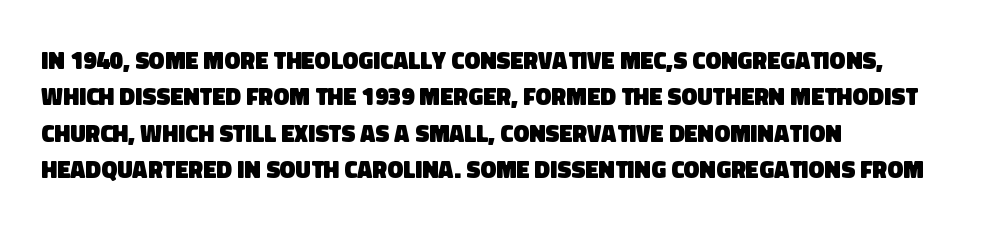
Compared with typical paragraphs, the rows here are spaced about the same. Any mark beneath the type? The region is blank. There is no visible air inserted between adjacent glyphs. Typesetter's note: full bold, strokes at maximum text heaviness. Reading down the block, your eye returns to a fixed left position each line.
